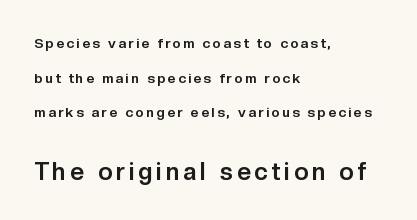
The image shows 24 px bold type, upright; set left-aligned, loose line spacing (2.47x), not underlined; the second (bottom) block is 1.71x larger.
